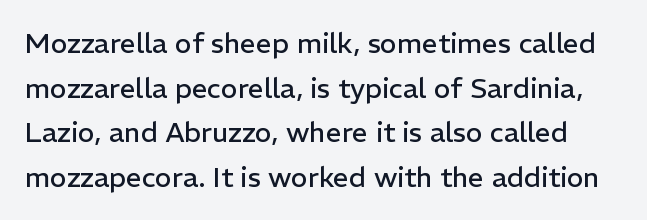
{"serif": "no", "italic": "no", "bold": "no", "weight": "regular", "width": "normal", "stroke_contrast": "low", "x_height": "medium", "monospaced": "no", "underline": "no", "line_spacing": "normal", "line_spacing_ratio": 1.59, "letter_spacing": "normal", "letter_spacing_em": 0.0, "glyph_px": 28}
